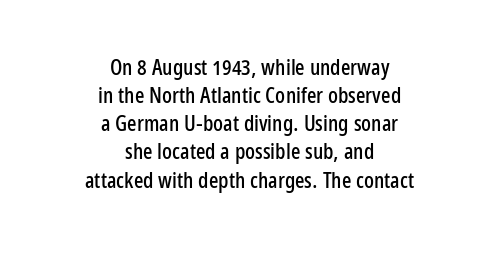
Regarding leading, the lines here are spaced in the standard way. The paragraph has two soft edges and a firm central axis. If you drew a line through each stem, it would be perfectly vertical. Descenders are the only things crossing below the line. This sample uses plain, unmodified letter spacing.
